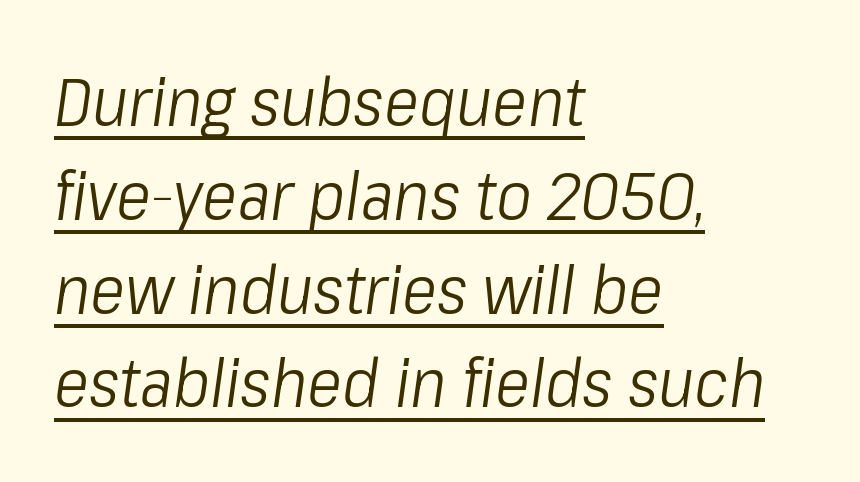
If you drew a line through each stem, it would be angled. These characters rest on top of a visible drawn line. Compared with typical paragraphs, the rows here are spaced about the same. Nothing heavy about these letters — not bold at all.
